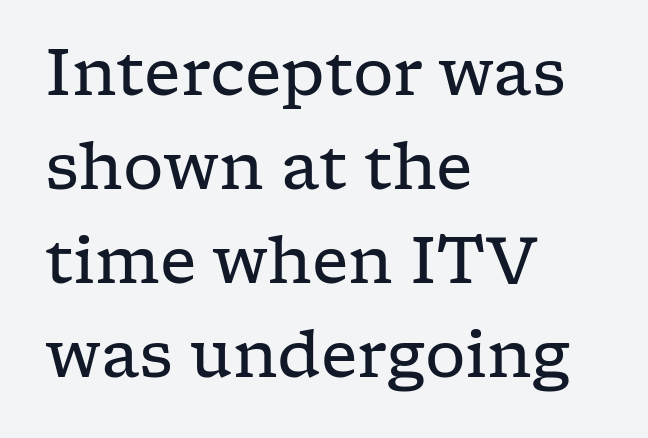
{"serif": "yes", "italic": "no", "bold": "no", "weight": "regular", "width": "wide", "stroke_contrast": "low", "x_height": "medium", "monospaced": "no", "underline": "no", "align": "left", "line_spacing": "normal", "line_spacing_ratio": 1.47, "letter_spacing": "normal", "letter_spacing_em": 0.0, "glyph_px": 64}
